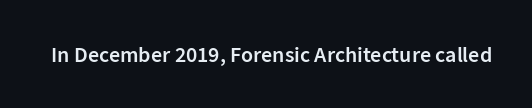
Q: Is the text bold? A: Semi-bold.
Q: Is the text italic (slanted)? A: No, it is upright.
Q: Is the text underlined? A: No.
Q: Is the spacing between letters normal or unusually wide? A: Normal.
